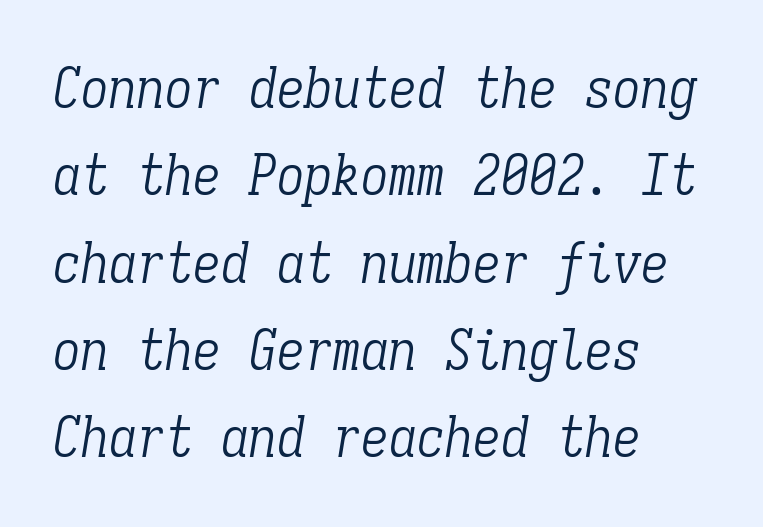
Heaviness? Minimal to ordinary, like unemphasized prose. The type family on display is of the serif kind. Between one letter and the next there's only the usual sliver of space. If you drew a ruler down the left edge, every line would touch it.
